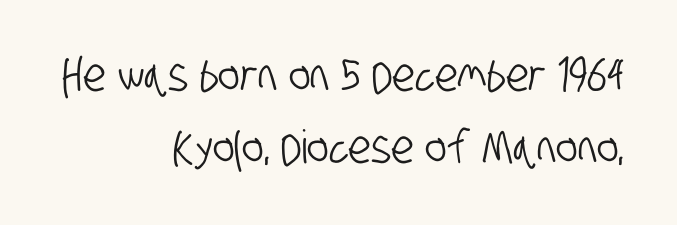
The image shows 46 px condensed sans-serif type; set right-aligned, normal line spacing (1.56x), normal letter spacing, not underlined; low stroke contrast and a large x-height.
